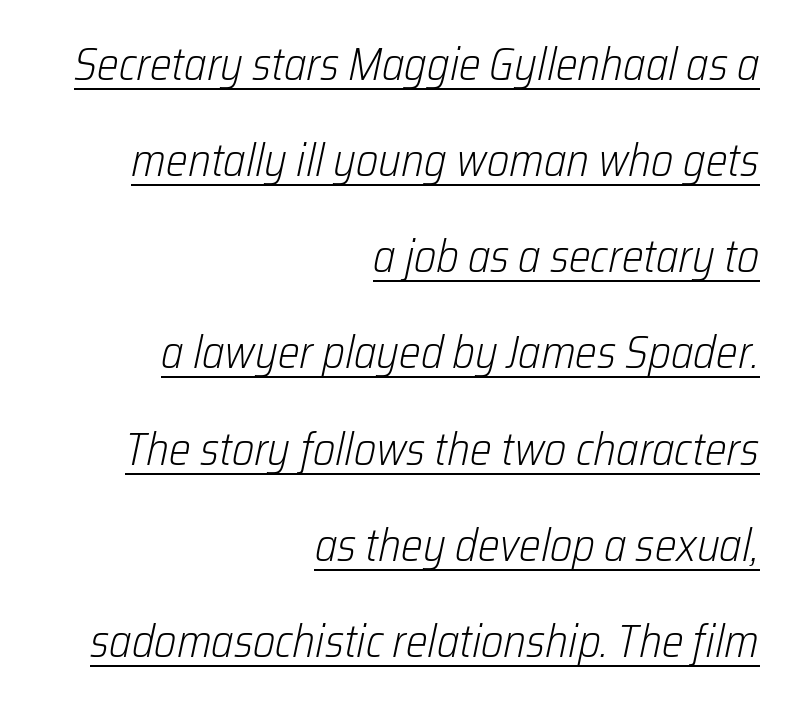
{"italic": "yes", "lean": "right", "slant_degrees": 12, "bold": "no", "weight": "light", "width": "condensed", "stroke_contrast": "low", "x_height": "medium", "monospaced": "no", "underline": "yes", "align": "right", "line_spacing": "loose", "line_spacing_ratio": 2.09, "letter_spacing": "normal", "letter_spacing_em": 0.0, "glyph_px": 46}
